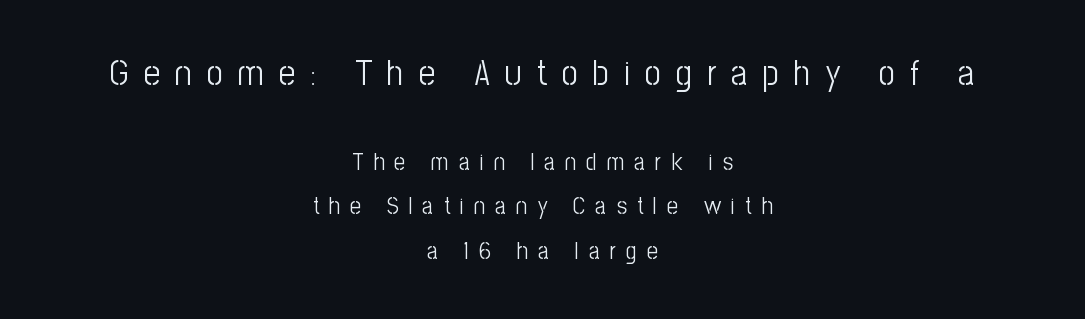
The image shows 36 px light, condensed sans-serif type, upright; set centered, line spacing 1.86x, unusually wide letter spacing (+0.42 em), not underlined; the first (top) block is 1.5x larger; low stroke contrast and a medium x-height.
